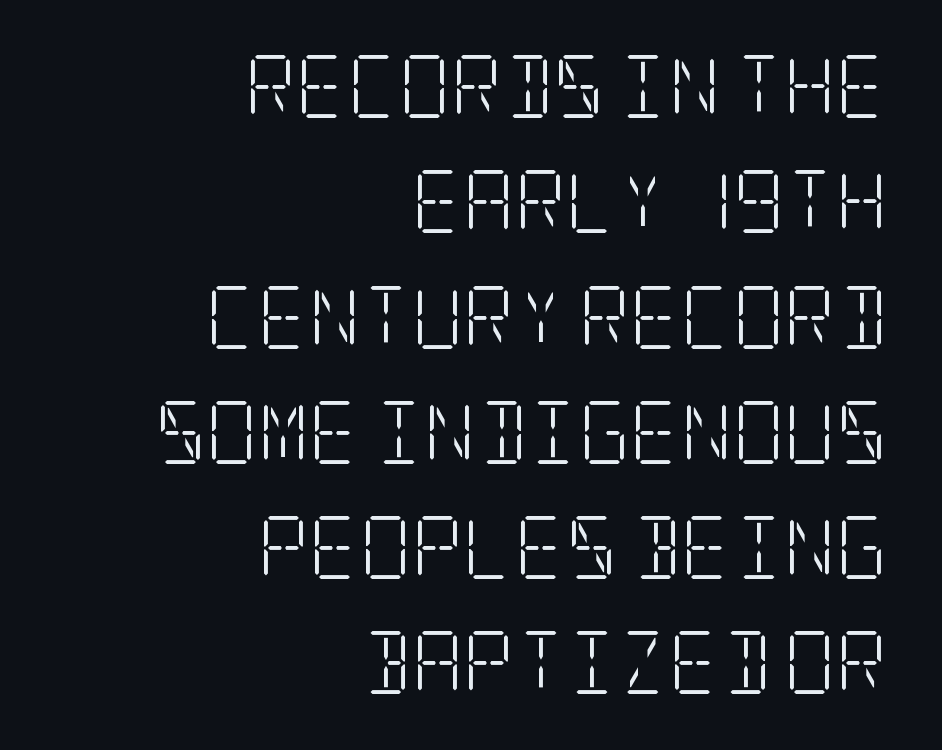
The lines in this sample share a right terminus and differ only in where they begin. The area under the type is left untouched. In terms of letterspacing, this is plain default setting. The typesetting does not lean heavy: it is not bold. This is serif lettering, the kind often seen in printed books.
